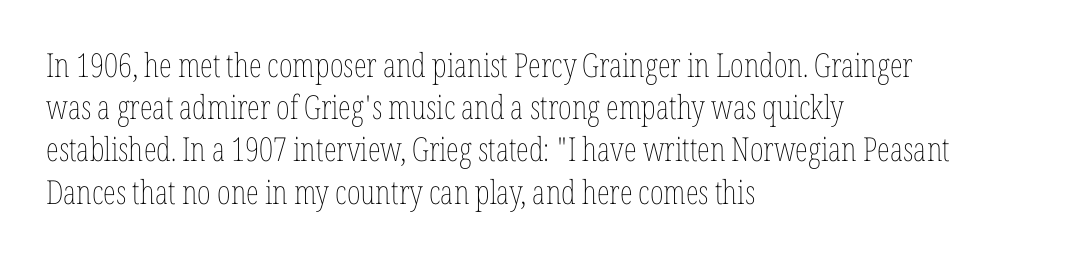
The lines are quadded left. The leading is moderate, giving the passage an even texture. Proportional: the letters do not fall into vertical columns. The letters look calm and open, with moderate or lighter stems. Is the letter spacing exaggerated? No — it looks like the ordinary default. Posture: straight, roman, zero tilt.
